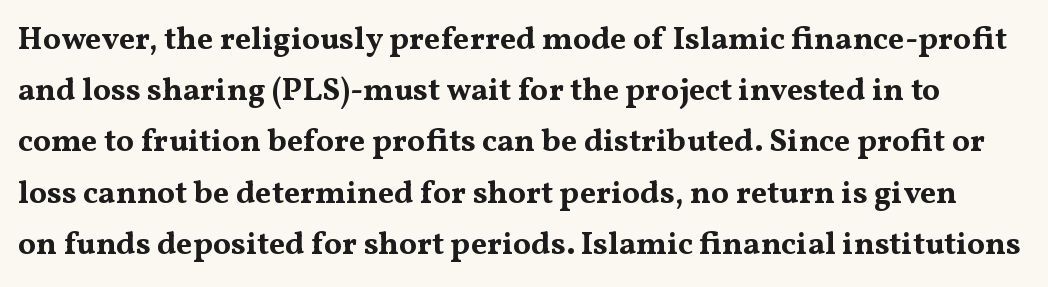
{"serif": "yes", "italic": "no", "bold": "yes", "weight": "bold", "width": "wide", "stroke_contrast": "medium", "x_height": "medium", "monospaced": "no", "underline": "no", "line_spacing": "normal", "line_spacing_ratio": 1.6, "letter_spacing": "normal", "letter_spacing_em": 0.0, "glyph_px": 32}
